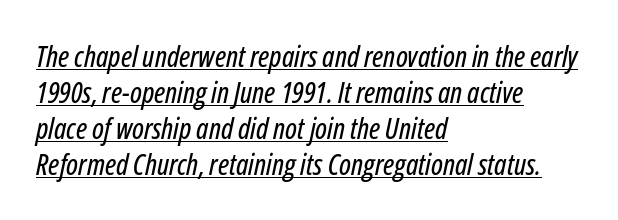
Q: Is the text italic (slanted)? A: Yes, it leans right by about 12 degrees.
Q: Is the text underlined? A: Yes.
Q: How is the paragraph aligned? A: Left-aligned.
Q: Is the spacing between letters normal or unusually wide? A: Normal.
Q: Width (condensed, normal, or wide)? A: Condensed.
Q: Stroke contrast? A: Low.
Q: x-height? A: Medium.
Q: Monospaced? A: No.
